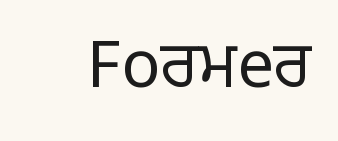
{"serif": "no", "italic": "no", "bold": "no", "weight": "light", "width": "normal", "stroke_contrast": "low", "x_height": "large", "monospaced": "no", "underline": "no", "letter_spacing": "normal", "letter_spacing_em": 0.0, "glyph_px": 65}
